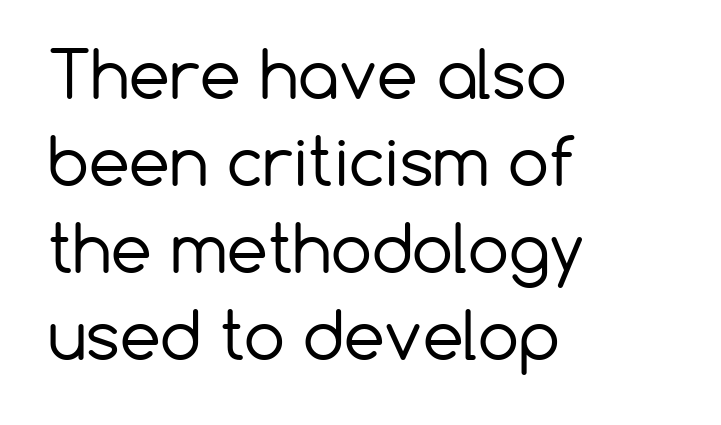
{"serif": "no", "italic": "no", "bold": "no", "weight": "regular", "width": "normal", "stroke_contrast": "low", "x_height": "medium", "monospaced": "no", "underline": "no", "align": "left", "line_spacing": "normal", "line_spacing_ratio": 1.34, "letter_spacing": "normal", "letter_spacing_em": 0.0, "glyph_px": 65}
